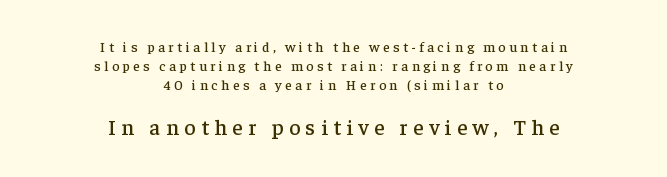
The type sits square on the baseline with zero lean. Neither beginnings nor endings align; midpoints do. Evenly set lines give the paragraph a standard silhouette. This sample uses expanded letter spacing, leaving extra air between glyphs. The passage shown is not underscored anywhere. Which of the two is more prominent by size? The second, at the bottom.
